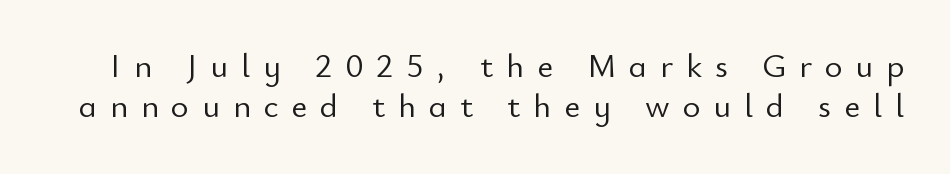
The image shows 34 px light sans-serif type, upright; set line spacing 1.19x, unusually wide letter spacing (+0.38 em), not underlined; low stroke contrast and a small x-height.
